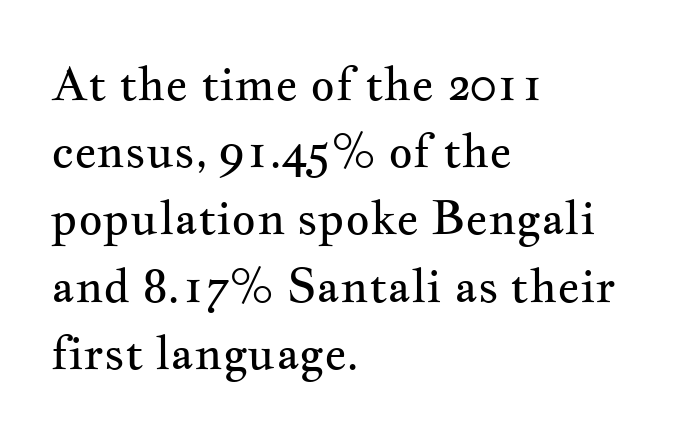
{"serif": "yes", "italic": "no", "bold": "no", "weight": "regular", "width": "wide", "stroke_contrast": "medium", "x_height": "small", "monospaced": "no", "underline": "no", "align": "left", "line_spacing": "normal", "line_spacing_ratio": 1.43, "letter_spacing": "normal", "letter_spacing_em": 0.0, "glyph_px": 47}
